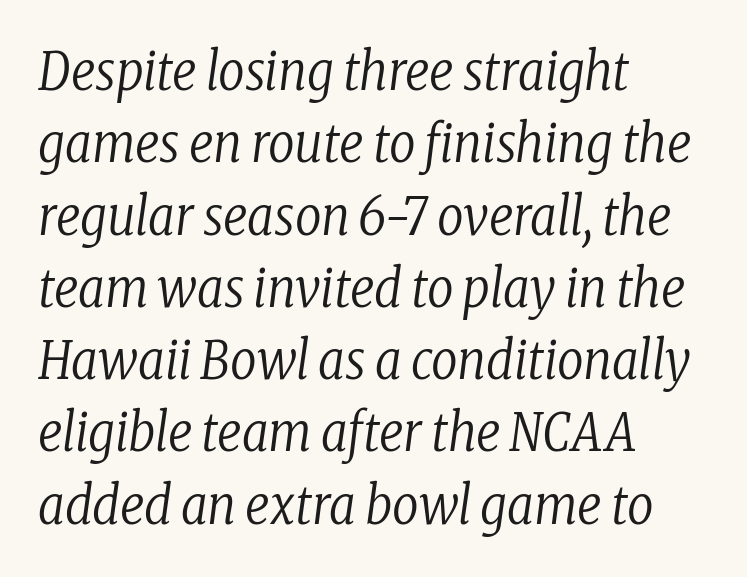
The image shows 52 px regular-weight, condensed serif type, italic (leaning right); set left-aligned, normal line spacing (1.39x), normal letter spacing, not underlined; low stroke contrast and a medium x-height.
